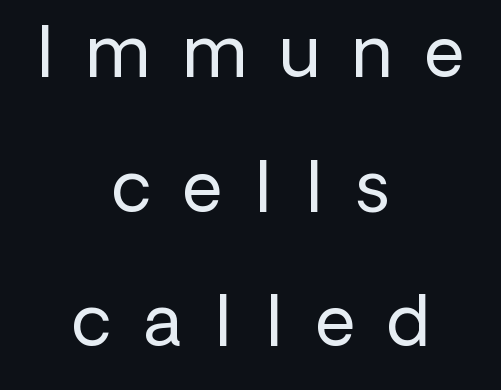
The designer went with a sans here, leaving each stem footless. Summary of vertical rhythm: relaxed, with wide interline spacing. This sample has the flowing, uneven cadence of proportional lettering. Italic: no, the glyphs are upright roman. Just letters on the line, the space beneath them empty. Short and long lines alike share a common midpoint.
